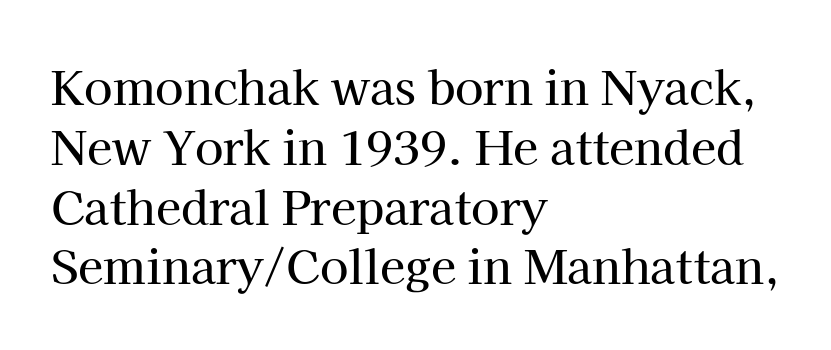
{"serif": "yes", "italic": "no", "width": "normal", "stroke_contrast": "high", "x_height": "medium", "monospaced": "no", "underline": "no", "align": "left", "line_spacing": "normal", "line_spacing_ratio": 1.3, "letter_spacing": "normal", "letter_spacing_em": 0.0, "glyph_px": 46}
